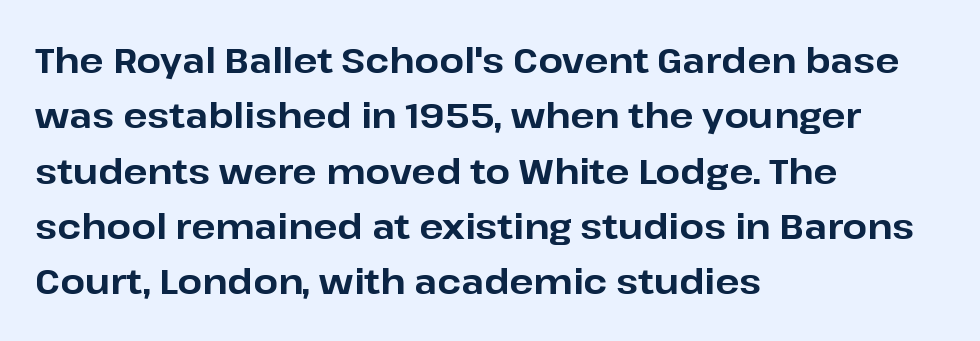
Q: Is the text bold? A: Yes.
Q: Is the text italic (slanted)? A: No, it is upright.
Q: Is the typeface a serif or a sans-serif typeface? A: Sans-serif.
Q: Is the text underlined? A: No.
Q: How is the paragraph aligned? A: Left-aligned.
Q: Is the spacing between letters normal or unusually wide? A: Normal.
Q: Is the spacing between lines tight, normal or loose? A: Normal.
Q: Width (condensed, normal, or wide)? A: Normal.
Q: Stroke contrast? A: Low.
Q: x-height? A: Medium.
Q: Monospaced? A: No.
